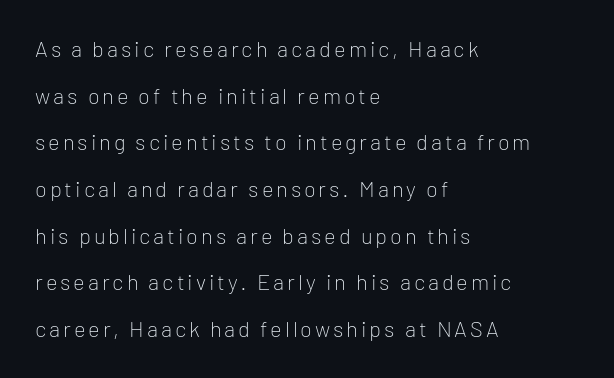
Q: Is the text bold? A: No.
Q: Is the text italic (slanted)? A: No, it is upright.
Q: Is the text underlined? A: No.
Q: How is the paragraph aligned? A: Left-aligned.
Q: Is the spacing between lines tight, normal or loose? A: Loose.
